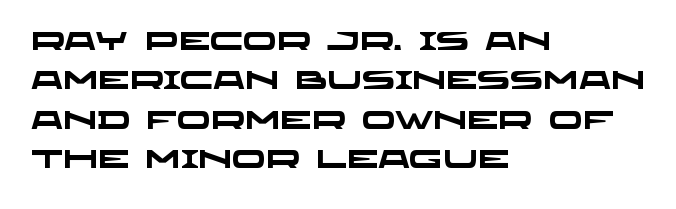
The letterforms sit shoulder to shoulder at normal distance. These words are printed bold, with thick strokes throughout. This sample is left-justified, so line endings fall wherever the words run out. Leading matches the norm, producing a regular column.
